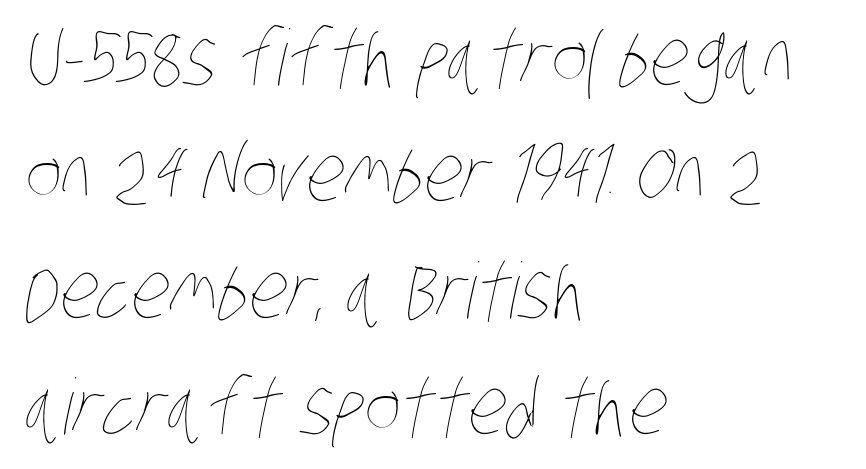
The image shows 77 px thin, condensed type; set left-aligned, normal line spacing (1.51x), normal letter spacing, not underlined; low stroke contrast and a large x-height.
